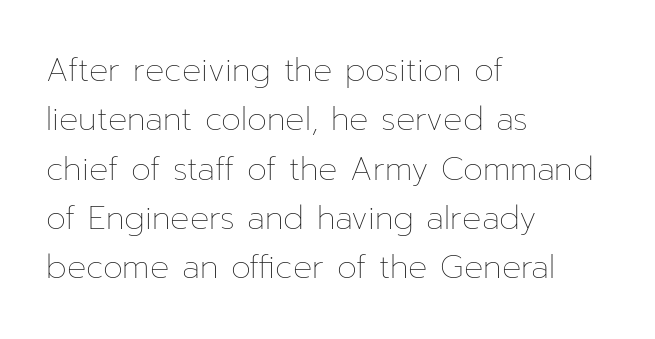
{"italic": "no", "bold": "no", "weight": "thin", "width": "normal", "stroke_contrast": "low", "x_height": "medium", "monospaced": "no", "underline": "no", "align": "left", "line_spacing": "normal", "line_spacing_ratio": 1.54, "letter_spacing": "normal", "letter_spacing_em": 0.0, "glyph_px": 32}
